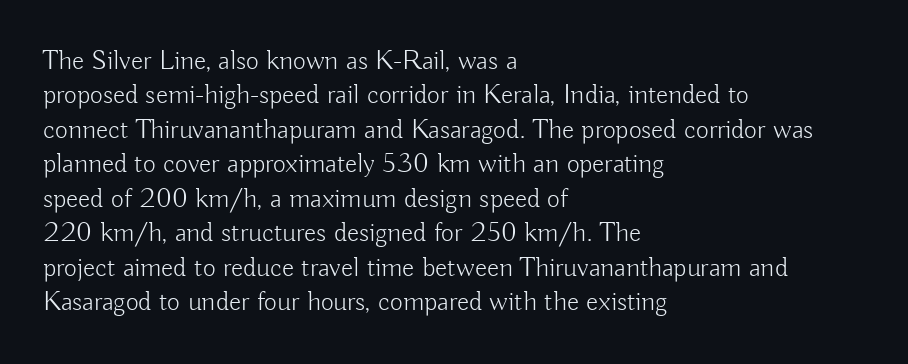
{"serif": "no", "italic": "no", "bold": "no", "weight": "light", "width": "normal", "stroke_contrast": "low", "x_height": "small", "monospaced": "no", "underline": "no", "align": "left", "line_spacing_ratio": 1.23, "letter_spacing": "normal", "letter_spacing_em": 0.0, "glyph_px": 28}
